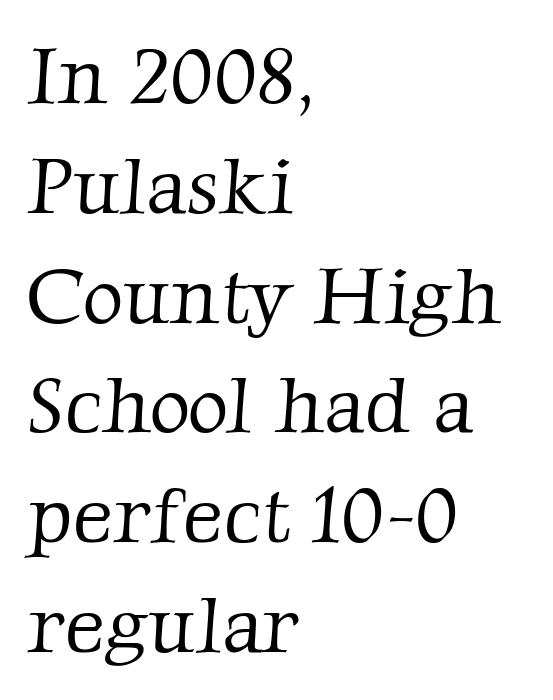
{"serif": "yes", "bold": "no", "weight": "light", "width": "normal", "stroke_contrast": "low", "x_height": "medium", "monospaced": "no", "underline": "no", "align": "left", "line_spacing": "normal", "line_spacing_ratio": 1.39, "letter_spacing": "normal", "letter_spacing_em": 0.0, "glyph_px": 79}
